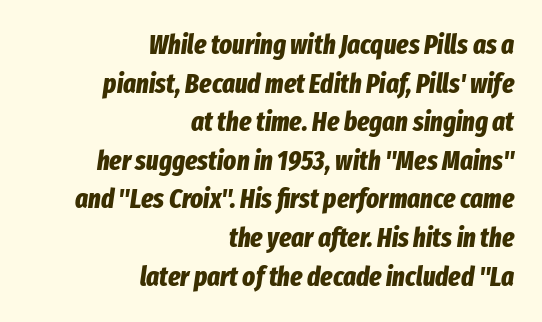
The image shows 27 px bold type, italic (leaning right); set right-aligned, normal line spacing (1.43x), normal letter spacing, not underlined.
